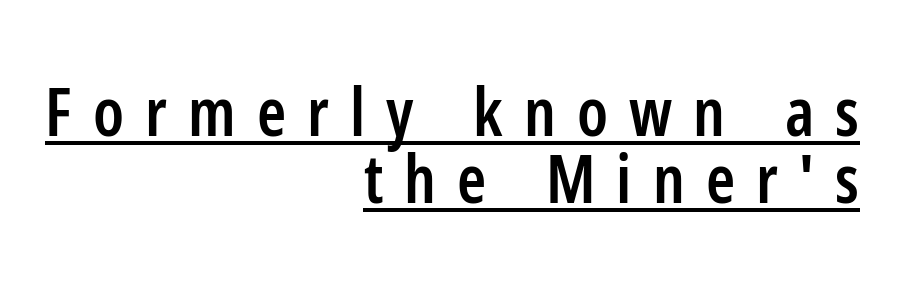
The image shows 66 px semibold, condensed sans-serif type, upright; set right-aligned, tight line spacing (1.01x), unusually wide letter spacing (+0.32 em), underlined; low stroke contrast and a medium x-height.
